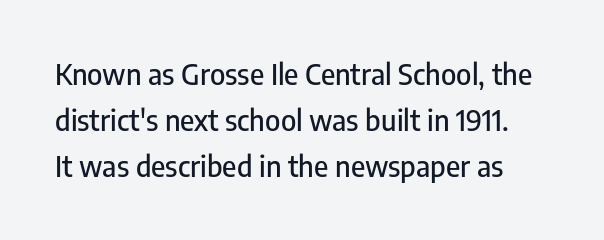
These lines were composed using upright roman letters. Does extra space separate the letters? No, they use regular spacing. A sans-serif font was chosen for this passage. Character widths vary here, with narrow letters taking less room than wide ones.
